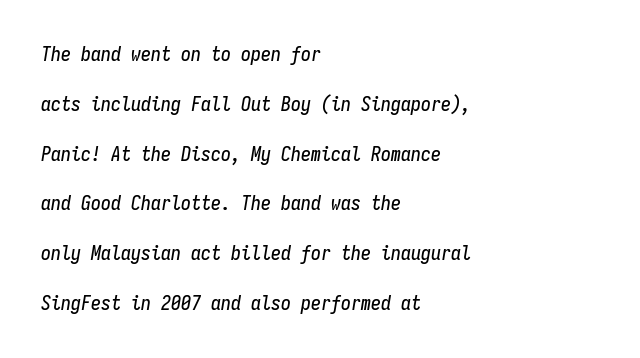
The image shows 20 px text type, italic (leaning right); set left-aligned, loose line spacing (2.49x), normal letter spacing, not underlined.
